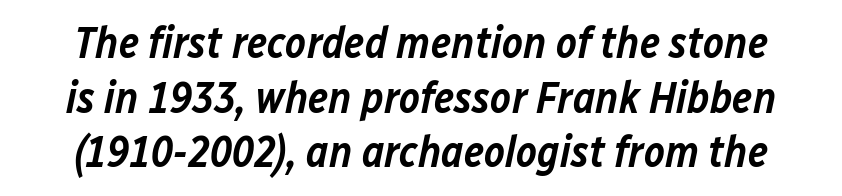
The image shows 44 px semibold type, italic (leaning right); set line spacing 1.24x, normal letter spacing, not underlined; low stroke contrast and a medium x-height.
